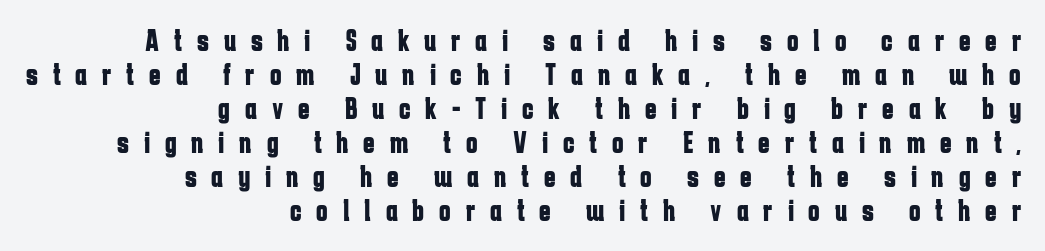
{"serif": "no", "italic": "no", "bold": "yes", "weight": "bold", "width": "condensed", "stroke_contrast": "low", "x_height": "medium", "monospaced": "no", "underline": "no", "align": "right", "line_spacing": "tight", "line_spacing_ratio": 1.1, "letter_spacing": "wide", "letter_spacing_em": 0.48, "glyph_px": 31}
